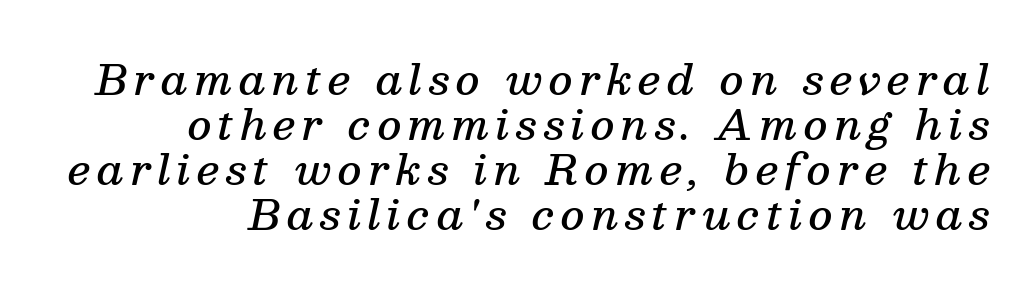
The image shows 41 px semibold serif type, italic (leaning right); set right-aligned, tight line spacing (1.1x), not underlined; medium stroke contrast and a medium x-height.
